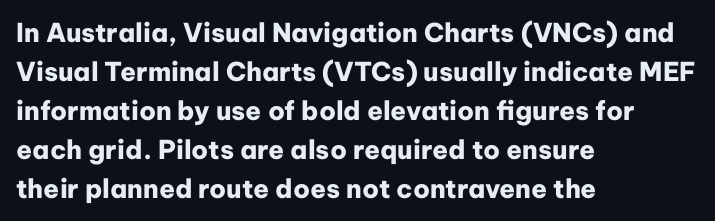
Q: Is the text bold? A: Yes.
Q: Is the text italic (slanted)? A: No, it is upright.
Q: Is the text underlined? A: No.
Q: How is the paragraph aligned? A: Left-aligned.
Q: Is the spacing between letters normal or unusually wide? A: Normal.
Q: Is the spacing between lines tight, normal or loose? A: Normal.
